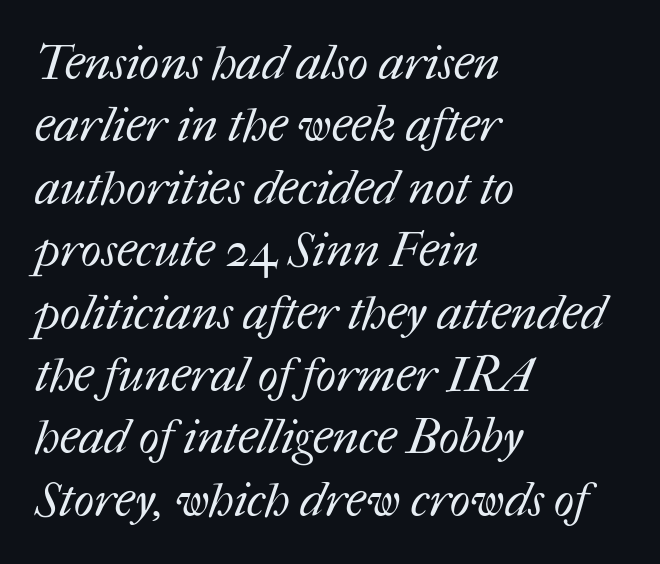
The rows are spaced the way most documents space them. No letter is thick-stroked: the sample isn't bold. The baseline area is clear. The rendering uses natural spacing where letterforms have individual widths.
